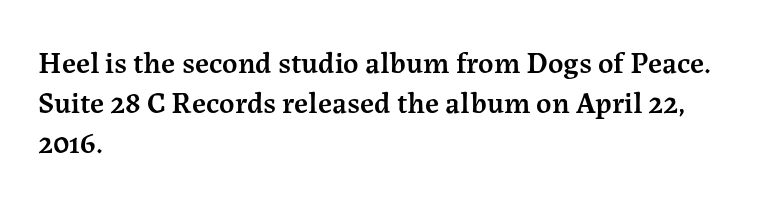
The image shows 30 px semibold serif type, upright; set left-aligned, normal line spacing (1.34x), normal letter spacing, not underlined; medium stroke contrast and a medium x-height.
